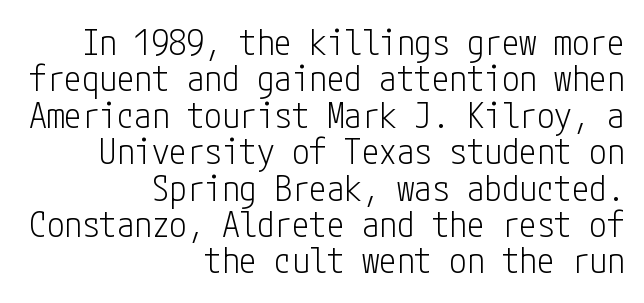
Leading is clearly below the norm, producing a dense column. Does the copy run flush right? Yes — the right margin is perfectly even. The zone under the glyphs is completely vacant. The font family rendered here belongs to the sans-serif group.
